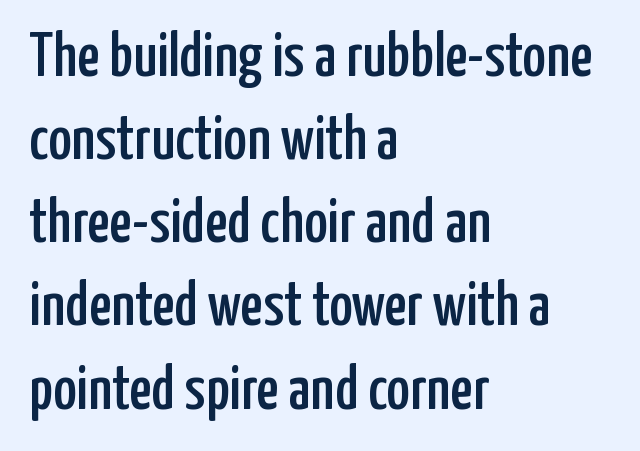
Here the glyphs are tracked normally, forming tight word shapes. Designer's note — italics off, roman on. Proportional: the letters do not fall into vertical columns. Line spacing here is normal.
